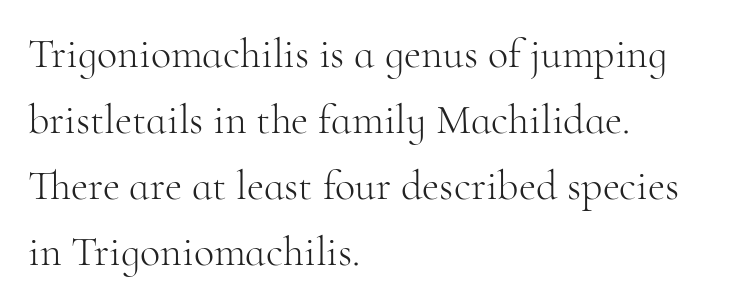
The image shows 42 px light serif type, upright; set left-aligned, normal line spacing (1.57x), normal letter spacing, not underlined; high stroke contrast and a small x-height.
